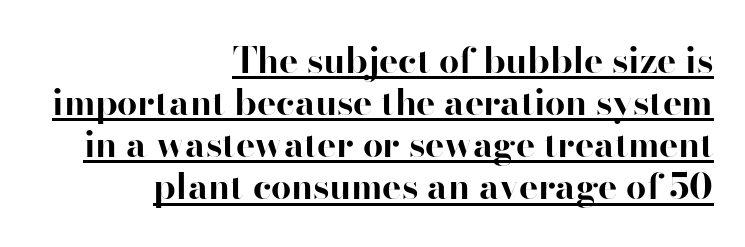
{"serif": "no", "italic": "no", "bold": "yes", "weight": "bold", "width": "normal", "stroke_contrast": "high", "x_height": "small", "monospaced": "no", "underline": "yes", "align": "right", "line_spacing_ratio": 1.17, "letter_spacing": "normal", "letter_spacing_em": 0.0, "glyph_px": 36}
